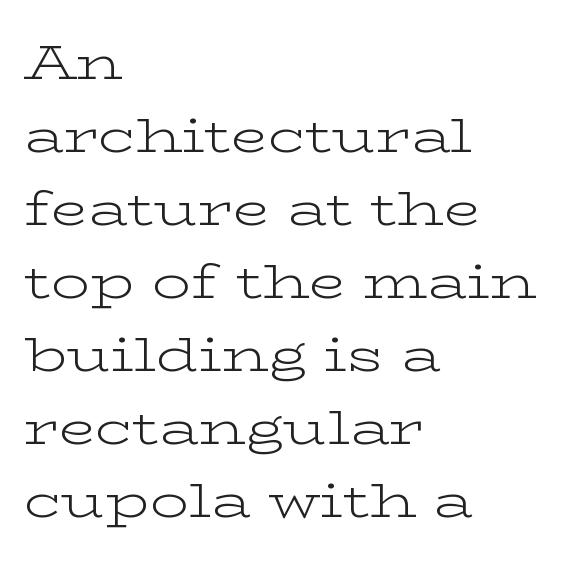
This sample is left-justified, so line endings fall wherever the words run out. The characters display serif detailing at their extremities. Is the letter spacing exaggerated? No — it looks like the ordinary default. The words here are not underlined.
